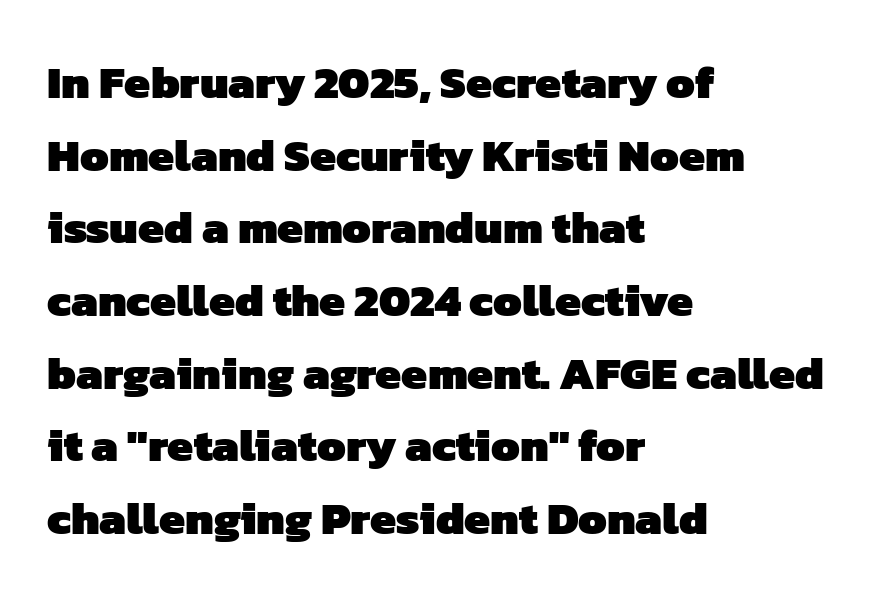
The image shows 46 px heavy sans-serif type; set left-aligned, normal line spacing (1.58x), normal letter spacing, not underlined; low stroke contrast and a medium x-height.
